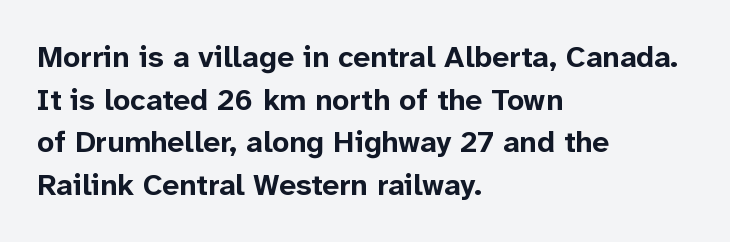
A dark, heavy texture on the line: the type is bold. Visually the block forms a straight wall on the left and a jagged coastline on the right. This rendering leaves character spacing at its baseline value. Think of a printed novel: that variable character pitch is what you see here. Rule under the text: the space is simply empty.
